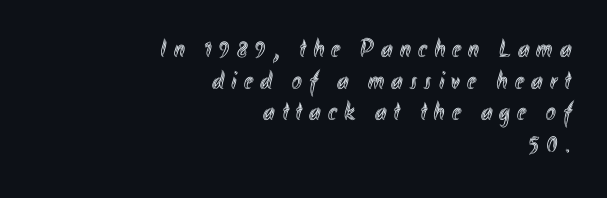
Leftover space on each line is placed entirely before the opening word. Rule under the text: the space is simply empty. The tracking reads as deliberately expanded to a designer's eye.
